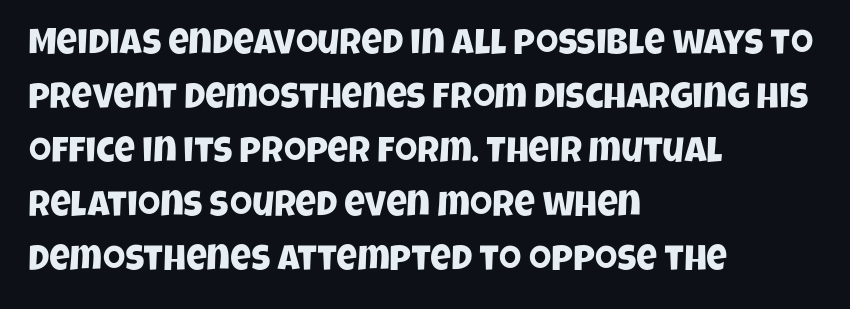
Q: Is the typeface a serif or a sans-serif typeface? A: Sans-serif.
Q: Is the text underlined? A: No.
Q: How is the paragraph aligned? A: Left-aligned.
Q: Is the spacing between letters normal or unusually wide? A: Normal.
Q: Is the spacing between lines tight, normal or loose? A: Normal.
Q: Width (condensed, normal, or wide)? A: Condensed.
Q: Stroke contrast? A: Low.
Q: x-height? A: Large.
Q: Monospaced? A: No.
